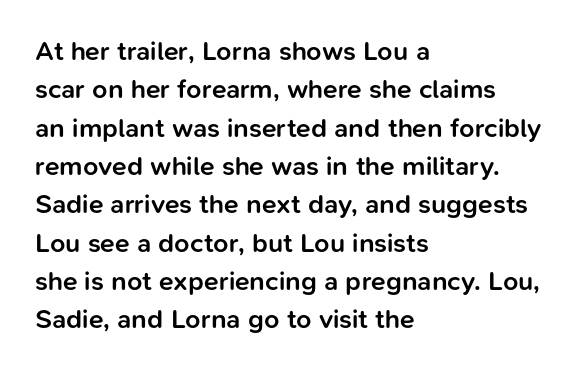
The lines in this sample share a left origin and differ only in where they stop. Does the leading feel generous? No, just average. Bare-footed words on every line. These lines were composed using upright roman letters.
